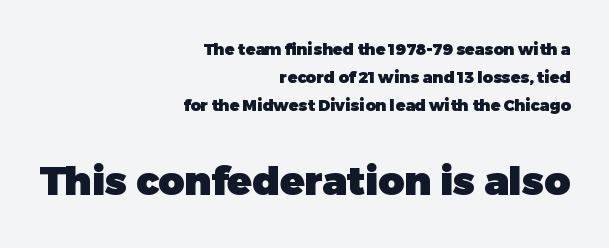
Strong, thick strokes mark this as bold type. A clean baseline with only descenders dipping below it. Note the varied advance widths — an 'i' is clearly narrower than an 'm'. The passage shown is typeset with a sans-serif family.
